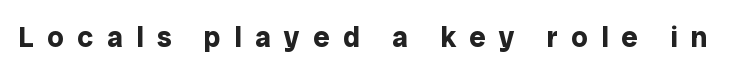
The passage shown has open, widely tracked lettering throughout. The characters display no serif detailing; their extremities are plain. Summary of weight: heavy, a full bold. In terms of posture, this sample is upright. Do the characters align in a grid? No, the font is proportional. Lines of text with bare space underneath.
